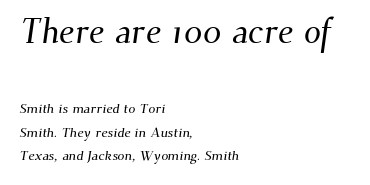
The face used here is rendered with its standard letterfit. In this sample the first text group is rendered at the bigger scale. Each letter keeps its own natural width here, so spacing adapts to shape. Vertically, the passage feels balanced, rows spaced as you'd expect.
